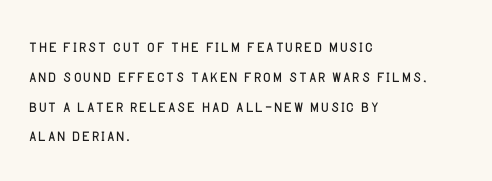
The image shows 21 px text type, upright; set left-aligned, normal line spacing (1.42x), normal letter spacing, not underlined.
